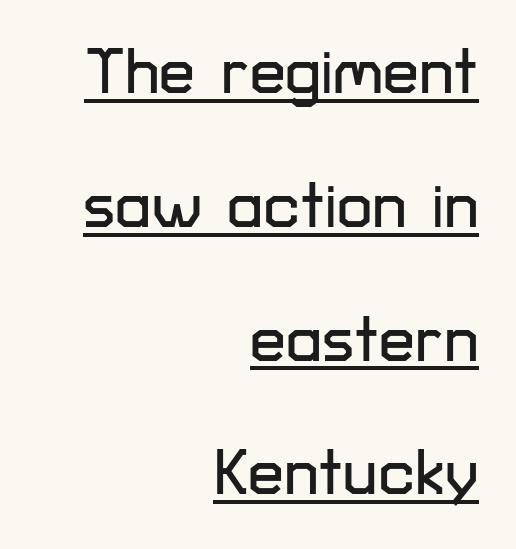
Q: Is the text italic (slanted)? A: No, it is upright.
Q: Is the typeface a serif or a sans-serif typeface? A: Sans-serif.
Q: Is the text underlined? A: Yes.
Q: How is the paragraph aligned? A: Right-aligned.
Q: Is the spacing between letters normal or unusually wide? A: Normal.
Q: Is the spacing between lines tight, normal or loose? A: Loose.
Q: Width (condensed, normal, or wide)? A: Normal.
Q: Stroke contrast? A: Low.
Q: x-height? A: Medium.
Q: Monospaced? A: No.
